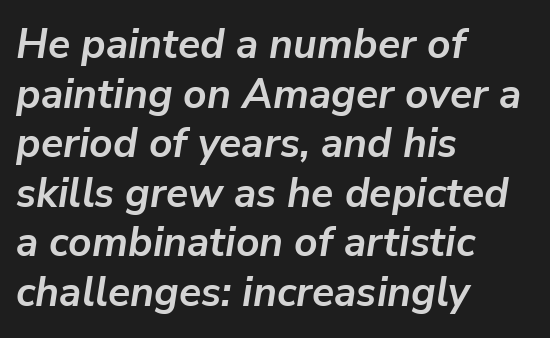
{"italic": "yes", "lean": "right", "slant_degrees": 9, "bold": "yes", "weight": "semibold", "width": "normal", "stroke_contrast": "low", "x_height": "medium", "monospaced": "no", "underline": "no", "align": "left", "line_spacing_ratio": 1.21, "letter_spacing": "normal", "letter_spacing_em": 0.0, "glyph_px": 41}
